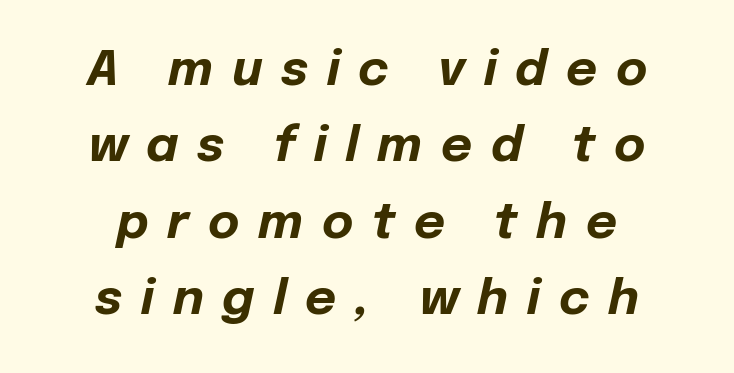
The image shows 48 px bold type, italic (leaning right); set centered, normal line spacing (1.59x), unusually wide letter spacing (+0.39 em), not underlined; low stroke contrast and a medium x-height.
